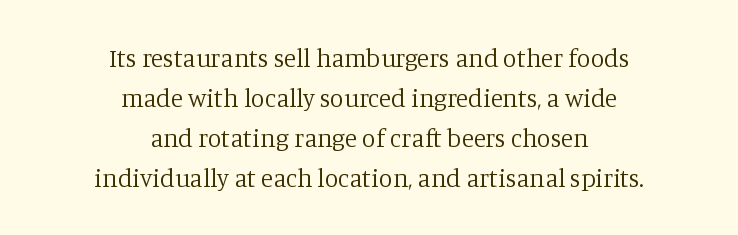
{"italic": "no", "bold": "no", "underline": "no", "align": "center", "line_spacing": "normal", "line_spacing_ratio": 1.6, "letter_spacing": "normal", "letter_spacing_em": 0.0, "glyph_px": 25}
